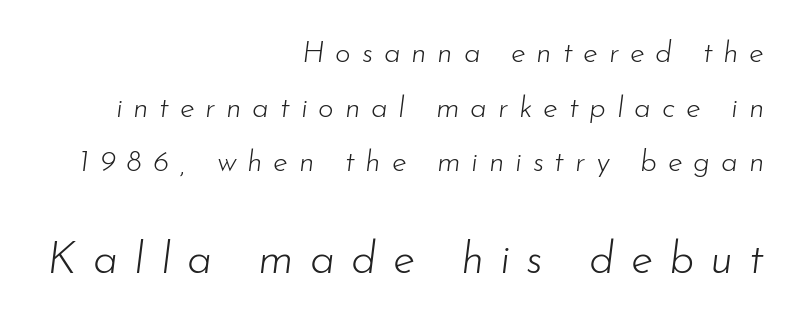
{"italic": "yes", "lean": "right", "slant_degrees": 7, "bold": "no", "weight": "light", "width": "normal", "stroke_contrast": "low", "x_height": "small", "monospaced": "no", "underline": "no", "align": "right", "line_spacing_ratio": 1.82, "letter_spacing": "wide", "letter_spacing_em": 0.36, "larger_block": "second", "size_ratio": 1.5, "glyph_px": 45}
